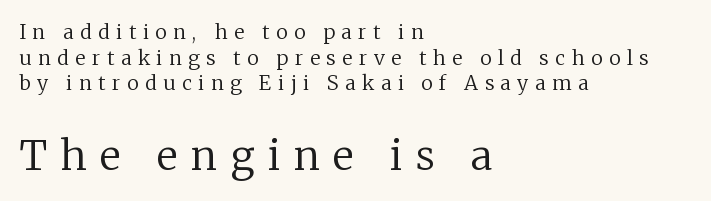
The image shows 41 px regular-weight serif type, upright; set left-aligned, normal line spacing (1.28x), unusually wide letter spacing (+0.33 em), not underlined; the second (bottom) block is 2.05x larger; low stroke contrast and a medium x-height.
